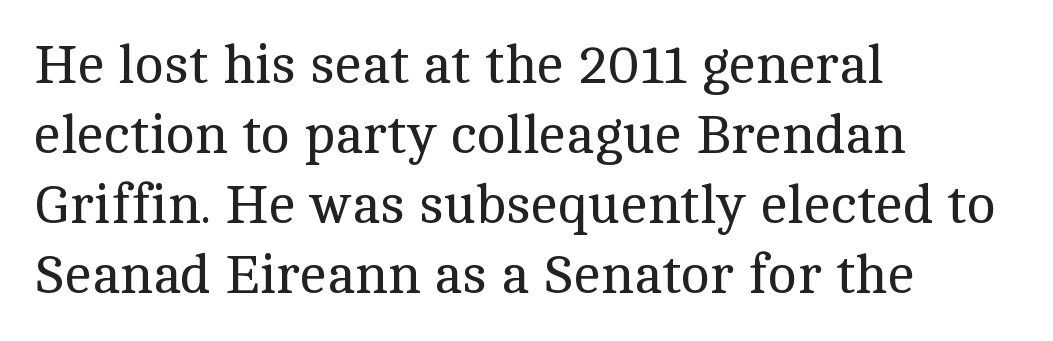
{"serif": "yes", "italic": "no", "bold": "no", "weight": "regular", "width": "normal", "x_height": "medium", "monospaced": "no", "underline": "no", "align": "left", "line_spacing": "normal", "line_spacing_ratio": 1.27, "letter_spacing": "normal", "letter_spacing_em": 0.0, "glyph_px": 55}
